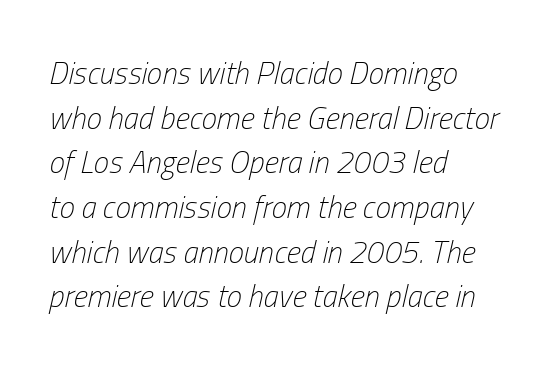
{"italic": "yes", "lean": "right", "slant_degrees": 13, "bold": "no", "weight": "light", "width": "condensed", "stroke_contrast": "low", "x_height": "medium", "monospaced": "no", "underline": "no", "align": "left", "line_spacing": "normal", "line_spacing_ratio": 1.44, "letter_spacing": "normal", "letter_spacing_em": 0.0, "glyph_px": 31}
